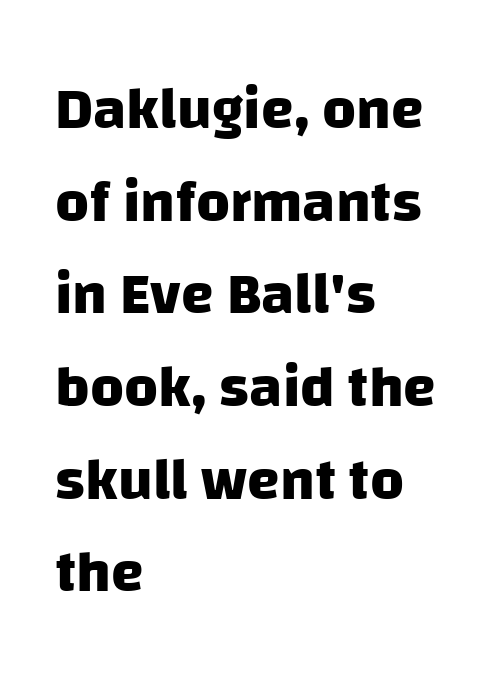
{"serif": "no", "bold": "yes", "weight": "heavy", "width": "normal", "stroke_contrast": "low", "x_height": "large", "monospaced": "no", "underline": "no", "align": "left", "line_spacing": "normal", "line_spacing_ratio": 1.57, "letter_spacing": "normal", "letter_spacing_em": 0.0, "glyph_px": 59}
